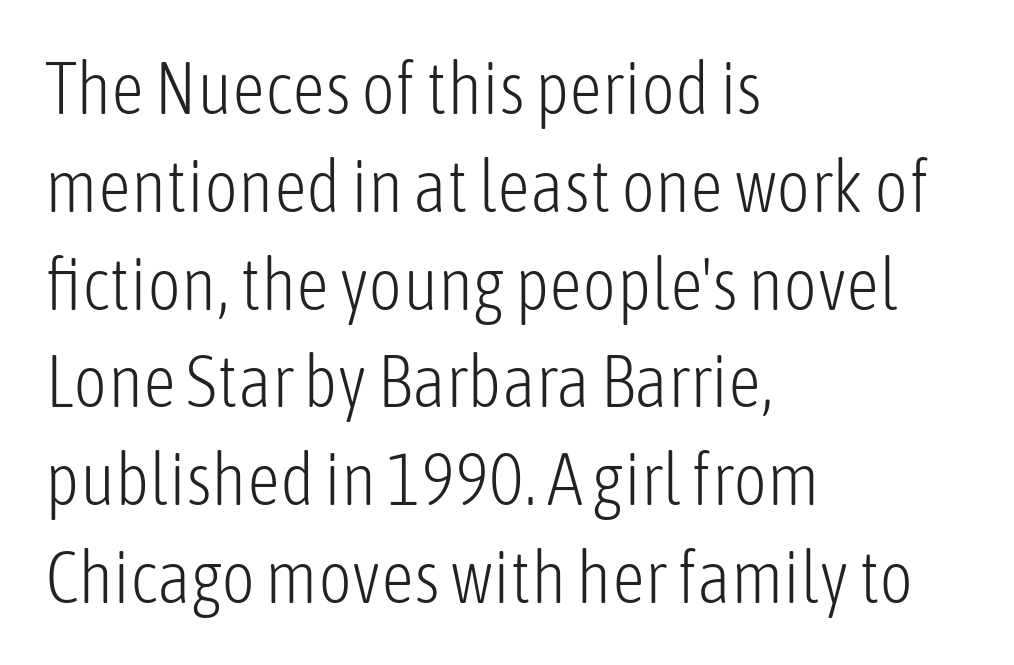
Q: Is the text bold? A: No.
Q: Is the text italic (slanted)? A: No, it is upright.
Q: Is the typeface a serif or a sans-serif typeface? A: Sans-serif.
Q: Is the text underlined? A: No.
Q: How is the paragraph aligned? A: Left-aligned.
Q: Is the spacing between letters normal or unusually wide? A: Normal.
Q: Is the spacing between lines tight, normal or loose? A: Normal.
Q: Width (condensed, normal, or wide)? A: Condensed.
Q: Stroke contrast? A: Low.
Q: x-height? A: Medium.
Q: Monospaced? A: No.
